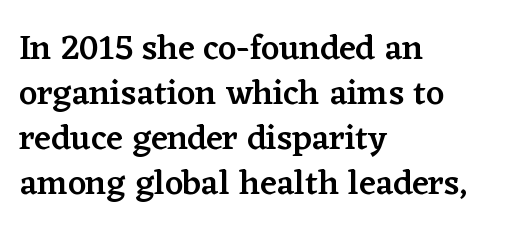
The words here are not underlined. Vertically, the passage feels balanced, rows spaced as you'd expect. This sample uses plain, unmodified letter spacing. Spacing verdict: proportional, widths tailored to each character. Line starts are locked; line ends wander.
